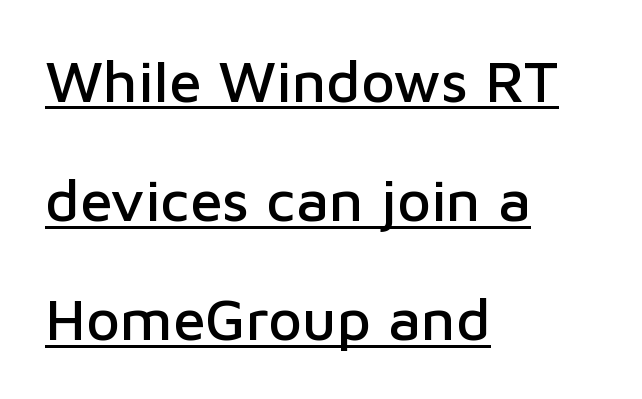
Q: Is the text italic (slanted)? A: No, it is upright.
Q: Is the typeface a serif or a sans-serif typeface? A: Sans-serif.
Q: Is the text underlined? A: Yes.
Q: How is the paragraph aligned? A: Left-aligned.
Q: Is the spacing between letters normal or unusually wide? A: Normal.
Q: Is the spacing between lines tight, normal or loose? A: Loose.
Q: Width (condensed, normal, or wide)? A: Normal.
Q: Stroke contrast? A: Low.
Q: x-height? A: Medium.
Q: Monospaced? A: No.
